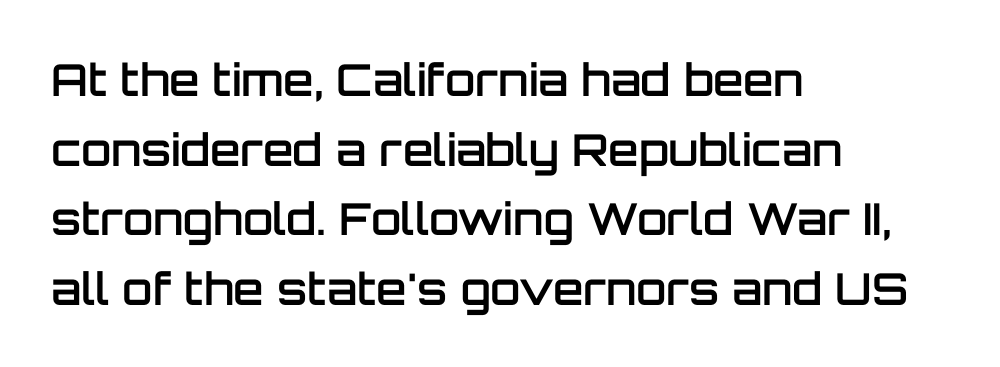
The specimen reads as upright at a glance. Each glyph is drawn with semibold strokes, heavier than normal yet not fully bold. You could not count columns in this text — the font is proportionally spaced. Letters rest on an invisible, unmarked baseline. Whoever set this chose a conventional vertical rhythm.
